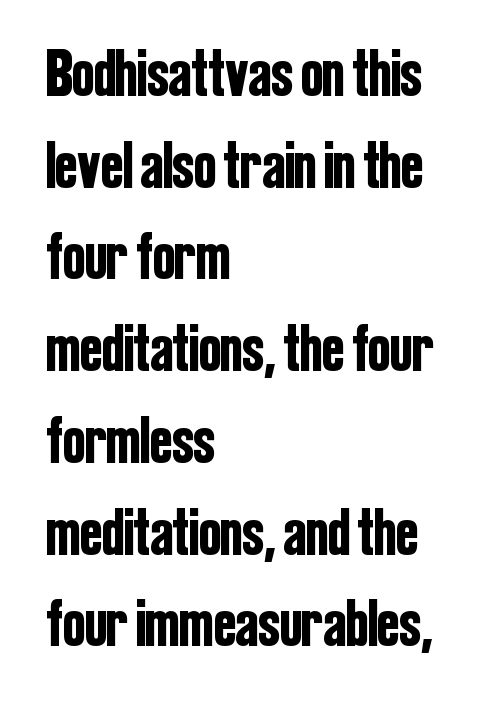
The image shows 66 px condensed sans-serif type, upright; set left-aligned, normal line spacing (1.39x), normal letter spacing, not underlined; low stroke contrast and a medium x-height.
